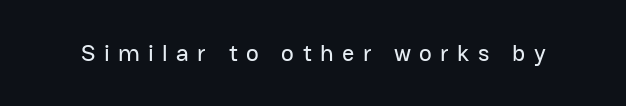
Posture: straight, roman, zero tilt. Descender tails drop into unmarked territory. There is plenty of visible air inserted between adjacent glyphs.
